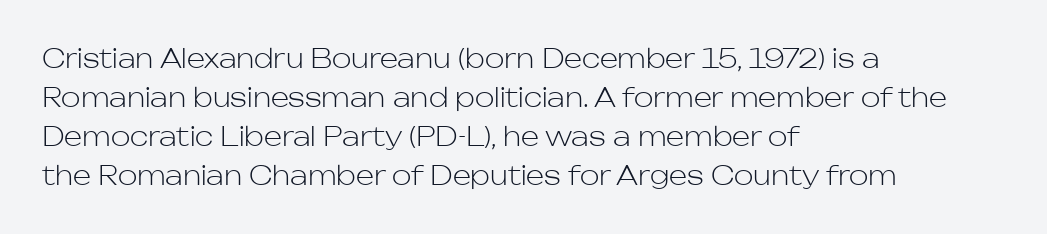
Q: Is the text bold? A: No.
Q: Is the text italic (slanted)? A: No, it is upright.
Q: Is the text underlined? A: No.
Q: How is the paragraph aligned? A: Left-aligned.
Q: Is the spacing between letters normal or unusually wide? A: Normal.
Q: Is the spacing between lines tight, normal or loose? A: Normal.
